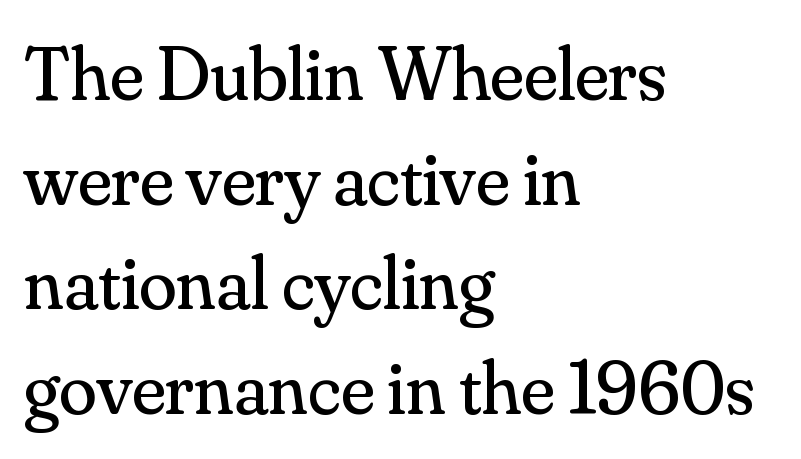
Q: Is the text bold? A: No.
Q: Is the text italic (slanted)? A: No, it is upright.
Q: Is the typeface a serif or a sans-serif typeface? A: Serif.
Q: Is the text underlined? A: No.
Q: How is the paragraph aligned? A: Left-aligned.
Q: Is the spacing between letters normal or unusually wide? A: Normal.
Q: Is the spacing between lines tight, normal or loose? A: Normal.
Q: Width (condensed, normal, or wide)? A: Normal.
Q: Stroke contrast? A: Medium.
Q: x-height? A: Small.
Q: Monospaced? A: No.
